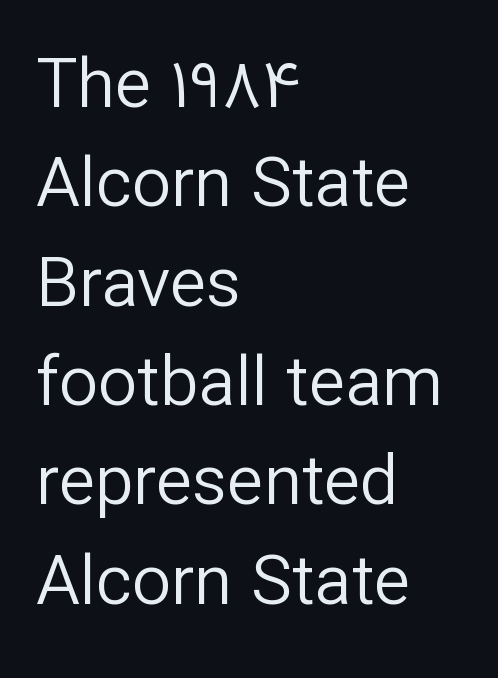
The image shows 69 px regular-weight sans-serif type, upright; set left-aligned, normal line spacing (1.44x), normal letter spacing, not underlined; low stroke contrast and a medium x-height.
